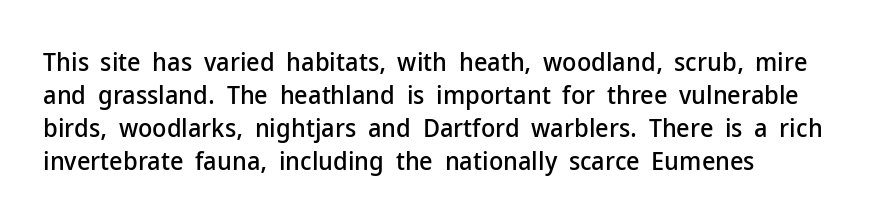
The image shows 26 px text type, upright; set normal line spacing (1.27x), normal letter spacing, not underlined.
